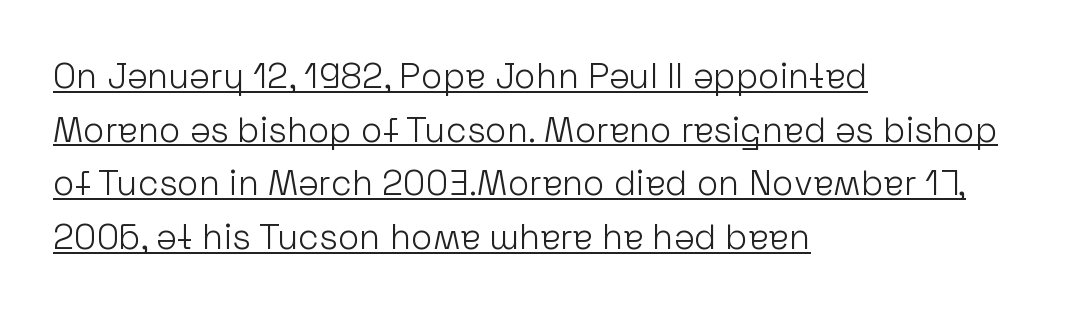
Q: Is the text bold? A: No.
Q: Is the text italic (slanted)? A: No, it is upright.
Q: Is the typeface a serif or a sans-serif typeface? A: Sans-serif.
Q: Is the text underlined? A: Yes.
Q: How is the paragraph aligned? A: Left-aligned.
Q: Is the spacing between letters normal or unusually wide? A: Normal.
Q: Is the spacing between lines tight, normal or loose? A: Normal.
Q: Width (condensed, normal, or wide)? A: Normal.
Q: Stroke contrast? A: Low.
Q: x-height? A: Medium.
Q: Monospaced? A: No.
